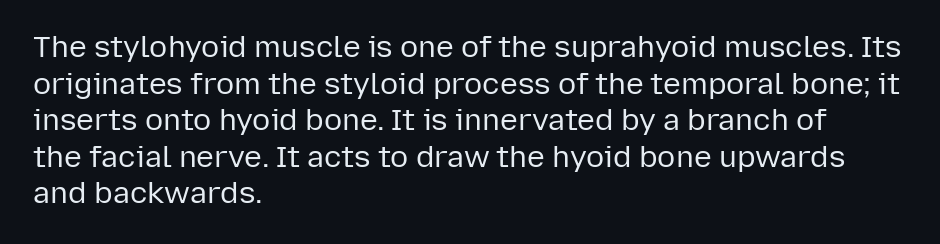
Q: Is the text bold? A: No.
Q: Is the text italic (slanted)? A: No, it is upright.
Q: Is the typeface a serif or a sans-serif typeface? A: Sans-serif.
Q: Is the text underlined? A: No.
Q: How is the paragraph aligned? A: Left-aligned.
Q: Is the spacing between letters normal or unusually wide? A: Normal.
Q: Width (condensed, normal, or wide)? A: Normal.
Q: Stroke contrast? A: Low.
Q: x-height? A: Medium.
Q: Monospaced? A: No.
